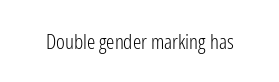
The passage shown is not underscored anywhere. The font's upright variant was chosen for this text. Stems here are at most as thick as an everyday book face. Observe the ordinary spacing: letters are neighbours, not strangers.
